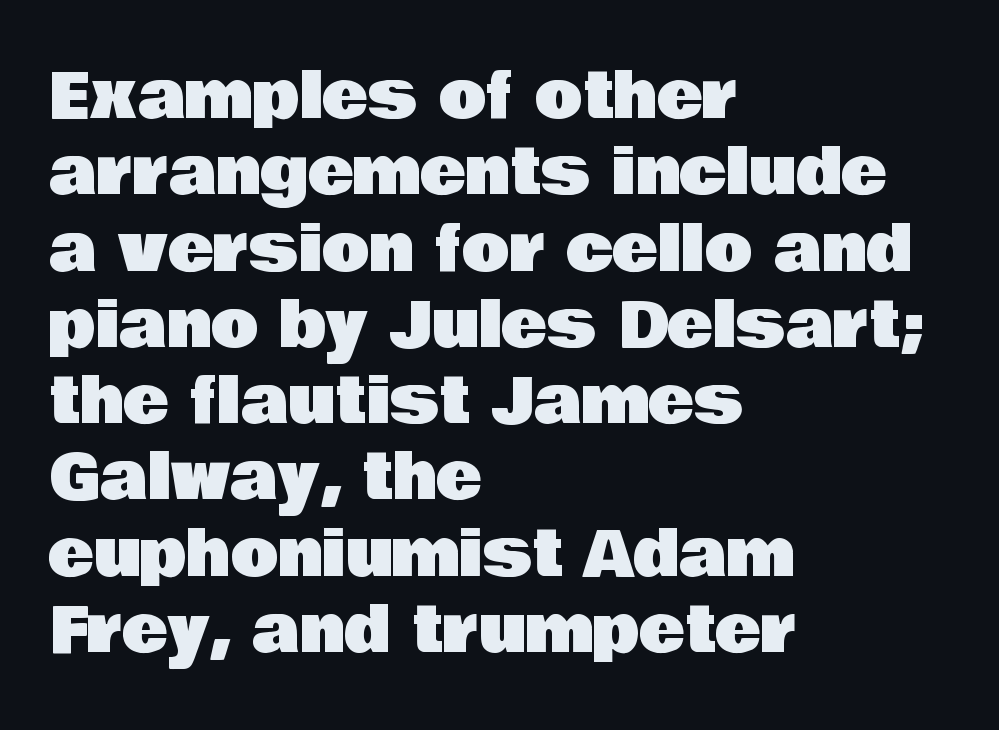
Stroke terminals: plain, sans-serif. This sample is left-justified, so line endings fall wherever the words run out. Do the characters align in a grid? No, the font is proportional. Has an underline been added? It has not. Caption: standard tracking, unaltered. The font's upright variant was chosen for this text.
